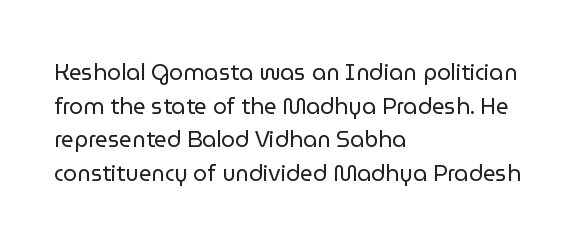
Q: Is the text bold? A: No.
Q: Is the text italic (slanted)? A: No, it is upright.
Q: Is the text underlined? A: No.
Q: How is the paragraph aligned? A: Left-aligned.
Q: Is the spacing between letters normal or unusually wide? A: Normal.
Q: Is the spacing between lines tight, normal or loose? A: Normal.
